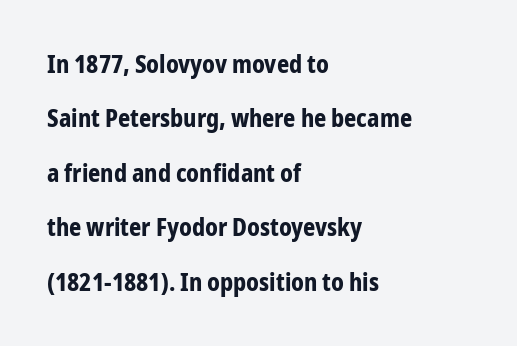
Q: Is the text bold? A: Yes.
Q: Is the text italic (slanted)? A: No, it is upright.
Q: Is the text underlined? A: No.
Q: How is the paragraph aligned? A: Left-aligned.
Q: Is the spacing between letters normal or unusually wide? A: Normal.
Q: Is the spacing between lines tight, normal or loose? A: Loose.
